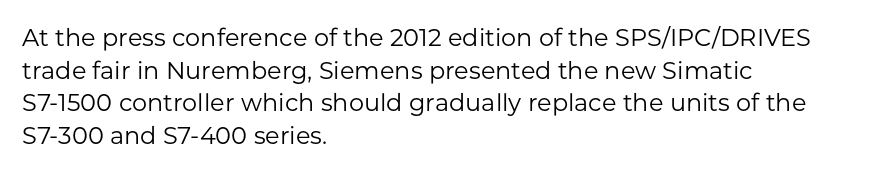
{"italic": "no", "bold": "no", "underline": "no", "align": "left", "line_spacing": "normal", "line_spacing_ratio": 1.36, "letter_spacing": "normal", "letter_spacing_em": 0.0, "glyph_px": 24}
